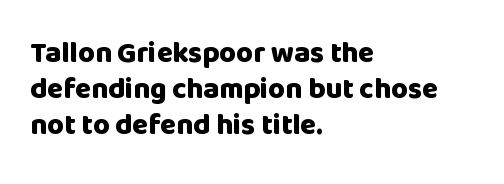
The image shows 29 px heavy sans-serif type, upright; set left-aligned, normal line spacing (1.25x), normal letter spacing, not underlined; low stroke contrast and a large x-height.
